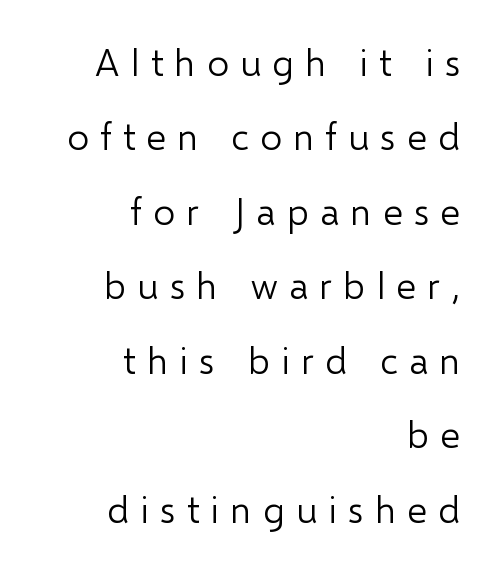
{"serif": "no", "italic": "no", "bold": "no", "weight": "light", "width": "normal", "stroke_contrast": "low", "x_height": "medium", "monospaced": "no", "underline": "no", "align": "right", "line_spacing": "loose", "line_spacing_ratio": 1.96, "letter_spacing": "wide", "letter_spacing_em": 0.3, "glyph_px": 38}
